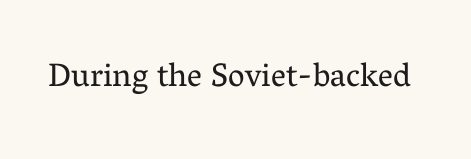
This sample uses plain, unmodified letter spacing. Old-style or modern, the face here clearly has serifs. The space beneath each line is pristine and unruled. A typesetter would call this proportional, since set widths differ per character. Do the letters lean? They stand straight. This reads as an unemphasized weight, regular at the heaviest.
